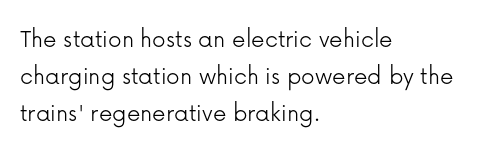
{"italic": "no", "bold": "no", "underline": "no", "align": "left", "line_spacing": "normal", "line_spacing_ratio": 1.37, "letter_spacing": "normal", "letter_spacing_em": 0.0, "glyph_px": 27}
